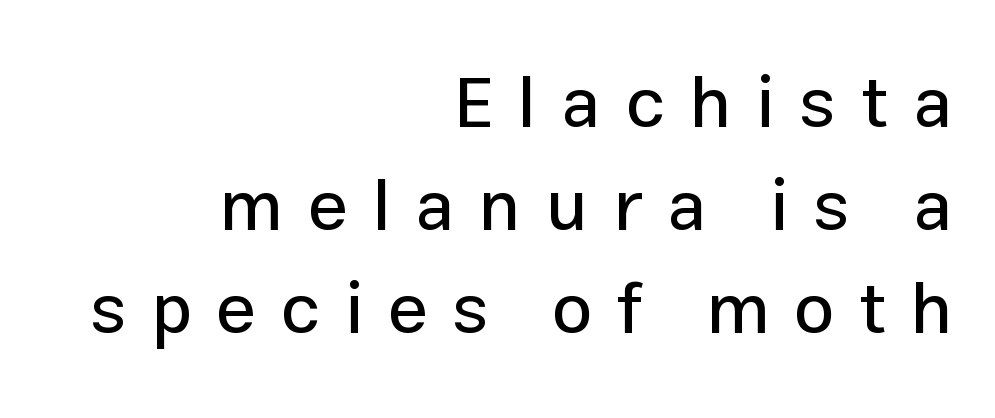
The image shows 72 px sans-serif type, upright; set right-aligned, normal line spacing (1.43x), unusually wide letter spacing (+0.34 em), not underlined; low stroke contrast and a medium x-height.
